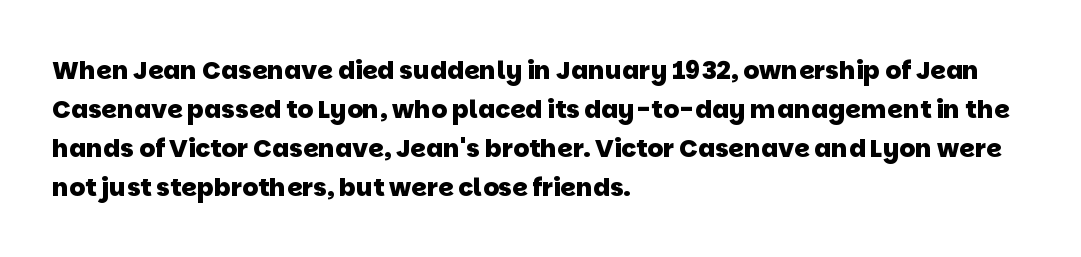
The image shows 25 px bold type; set left-aligned, normal line spacing (1.56x), normal letter spacing, not underlined.
